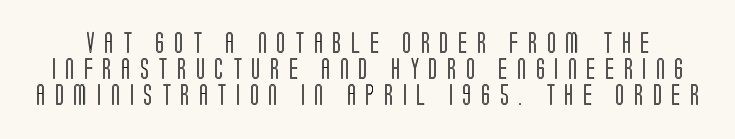
{"italic": "no", "underline": "no", "line_spacing": "normal", "line_spacing_ratio": 1.25, "letter_spacing": "wide", "letter_spacing_em": 0.46, "glyph_px": 21}
